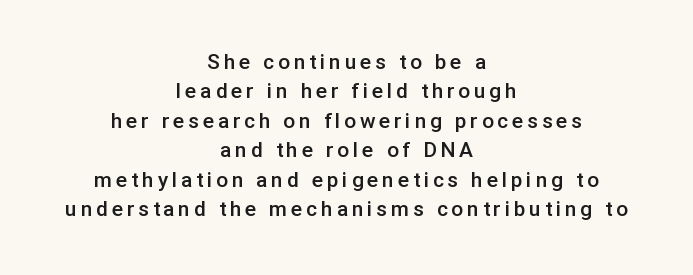
{"italic": "no", "bold": "semi", "underline": "no", "align": "center", "line_spacing": "normal", "line_spacing_ratio": 1.4, "glyph_px": 21}
